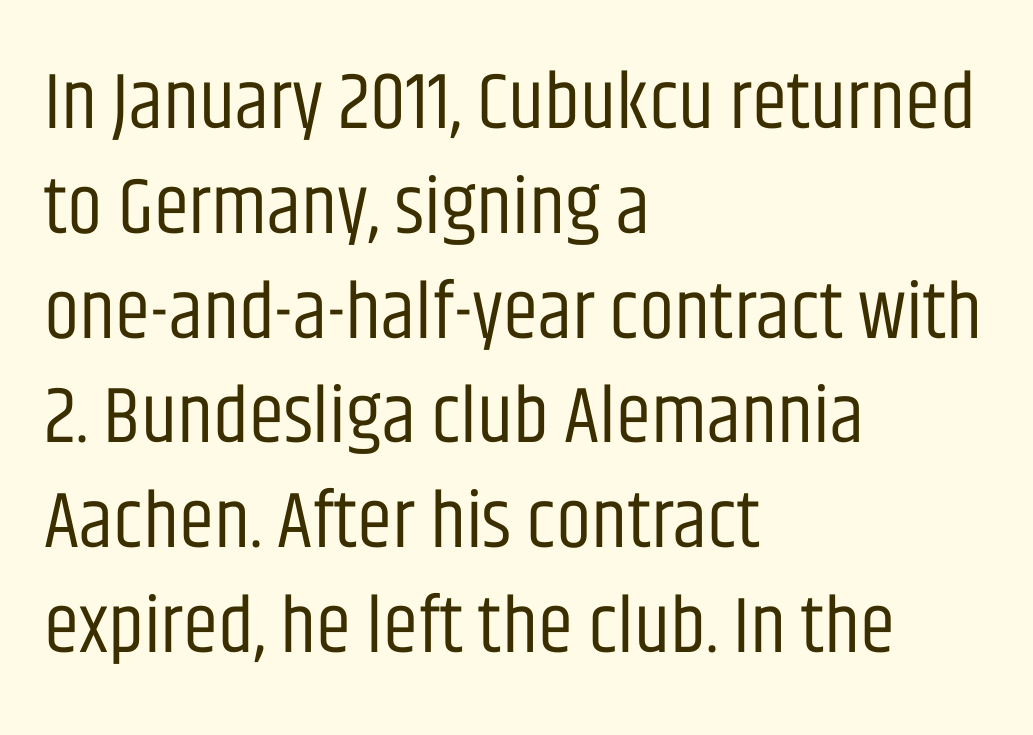
No extra ink here — the face is not bold. All the whitespace from short lines collects on the right. Check where the strokes stop: nothing finishes them off — pure sans. Is this a fixed-width face? No — the glyphs have proportional, varying widths. Rendered with straight, roman letterforms.
